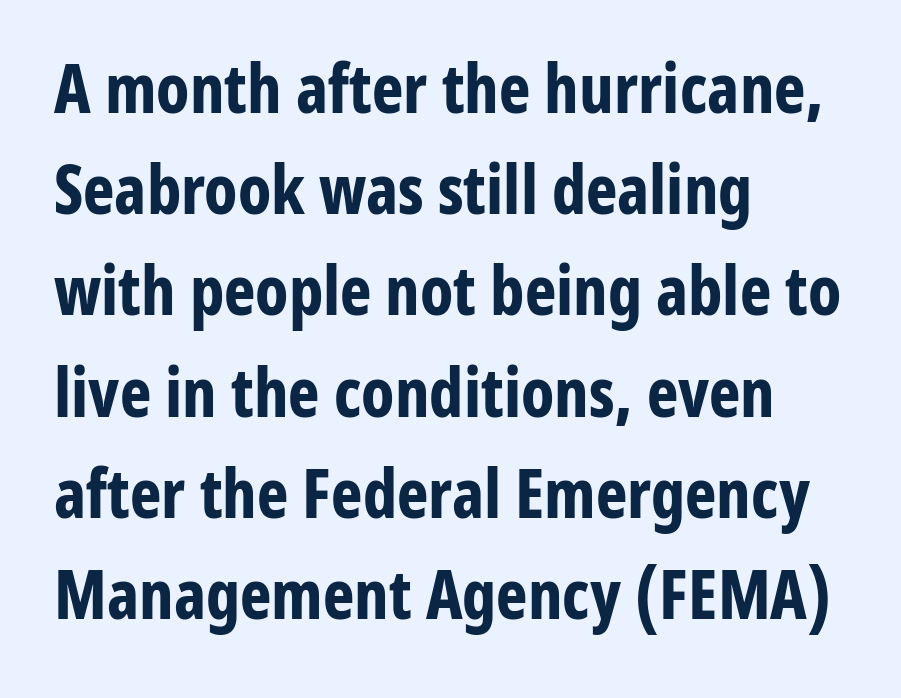
{"serif": "no", "italic": "no", "bold": "yes", "weight": "bold", "width": "condensed", "stroke_contrast": "low", "x_height": "medium", "monospaced": "no", "underline": "no", "align": "left", "line_spacing": "normal", "line_spacing_ratio": 1.51, "letter_spacing": "normal", "letter_spacing_em": 0.0, "glyph_px": 67}
